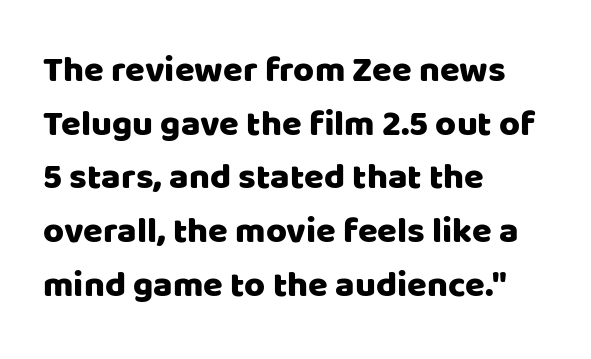
The image shows 36 px sans-serif type, upright; set left-aligned, normal line spacing (1.49x), normal letter spacing, not underlined; low stroke contrast and a large x-height.
